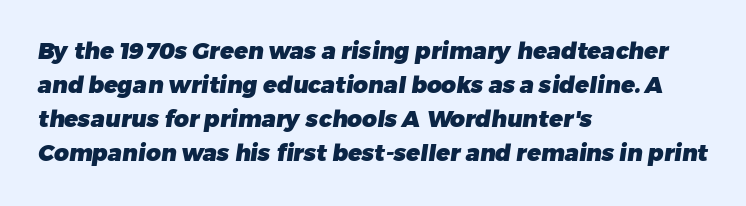
Q: Is the text bold? A: Yes.
Q: Is the text underlined? A: No.
Q: How is the paragraph aligned? A: Left-aligned.
Q: Is the spacing between letters normal or unusually wide? A: Normal.
Q: Is the spacing between lines tight, normal or loose? A: Normal.
